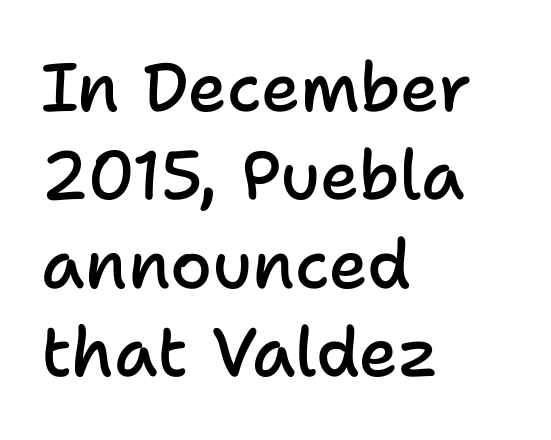
The image shows 68 px semibold sans-serif type, upright; set left-aligned, normal line spacing (1.3x), normal letter spacing, not underlined; low stroke contrast and a medium x-height.
